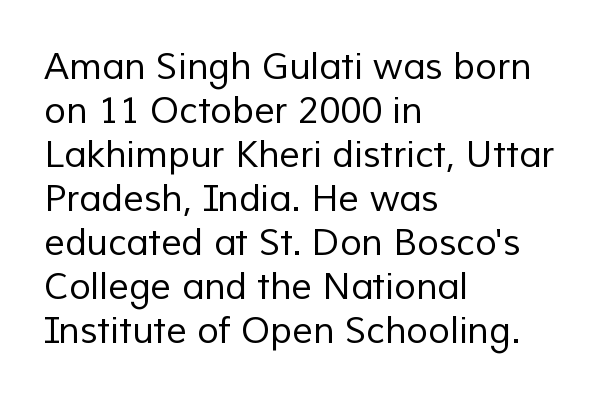
{"serif": "no", "bold": "no", "weight": "regular", "width": "normal", "stroke_contrast": "low", "x_height": "medium", "monospaced": "no", "underline": "no", "align": "left", "line_spacing_ratio": 1.22, "letter_spacing": "normal", "letter_spacing_em": 0.0, "glyph_px": 36}
